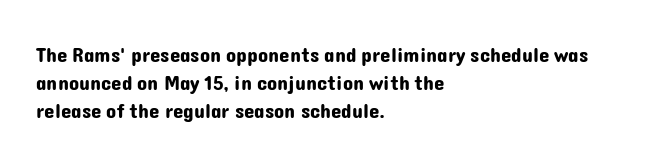
Teacher's note: observe the even left margin — that is flush-left alignment. No italicization has been applied; the sample stays upright. Clear beneath every line of the passage. Honestly, the letter spacing is just normal — you wouldn't notice it. A typesetter would call this leading conventional body-copy spacing.
